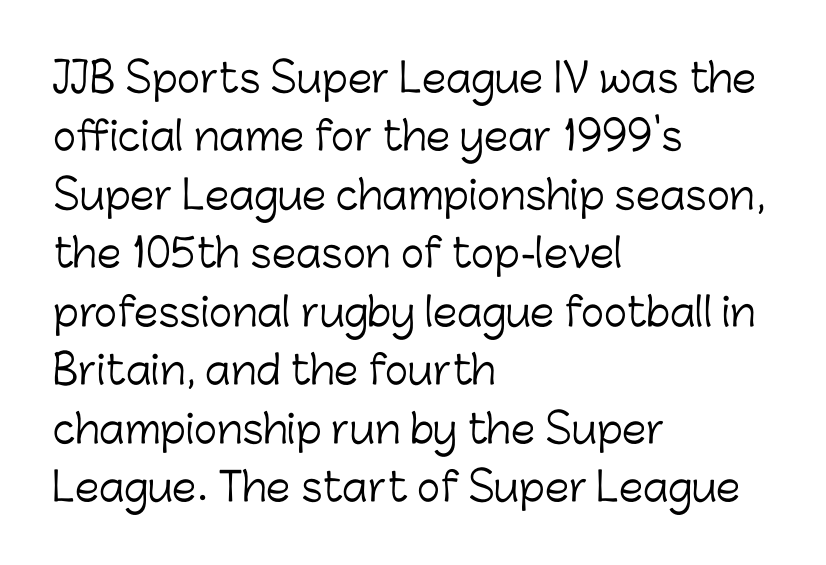
Q: Is the text bold? A: No.
Q: Is the text italic (slanted)? A: No, it is upright.
Q: Is the typeface a serif or a sans-serif typeface? A: Sans-serif.
Q: Is the text underlined? A: No.
Q: How is the paragraph aligned? A: Left-aligned.
Q: Is the spacing between letters normal or unusually wide? A: Normal.
Q: Is the spacing between lines tight, normal or loose? A: Normal.
Q: Width (condensed, normal, or wide)? A: Normal.
Q: Stroke contrast? A: Low.
Q: x-height? A: Medium.
Q: Monospaced? A: No.
